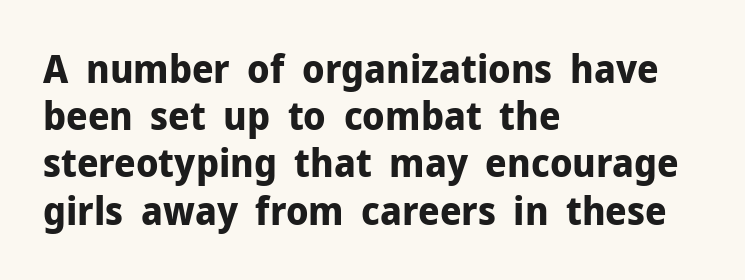
Q: Is the text bold? A: Yes.
Q: Is the text italic (slanted)? A: No, it is upright.
Q: Is the typeface a serif or a sans-serif typeface? A: Sans-serif.
Q: Is the text underlined? A: No.
Q: How is the paragraph aligned? A: Left-aligned.
Q: Is the spacing between letters normal or unusually wide? A: Normal.
Q: Width (condensed, normal, or wide)? A: Normal.
Q: Stroke contrast? A: Low.
Q: x-height? A: Medium.
Q: Monospaced? A: No.
